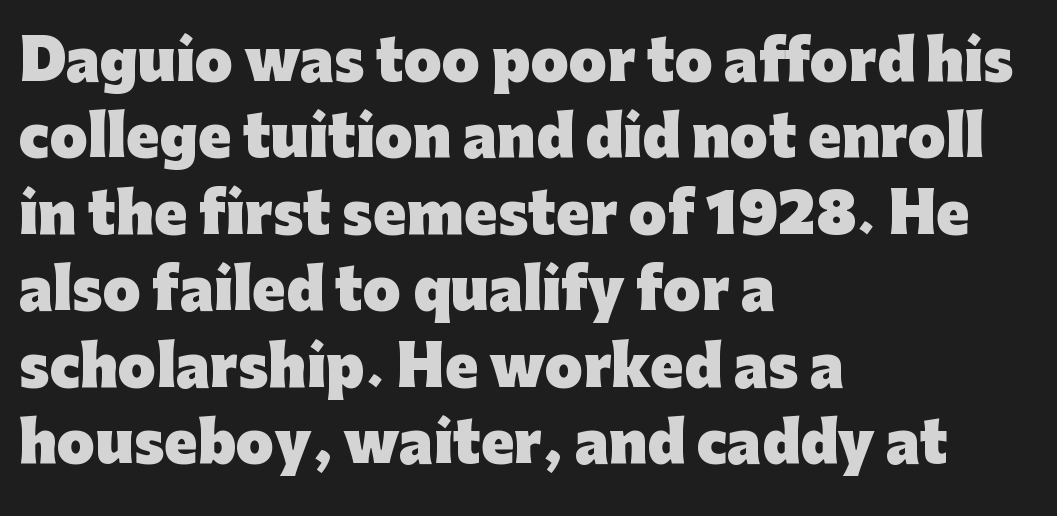
How would I describe the line gaps? Plain and ordinary. Grotesque or geometric, the face here clearly has no serifs. A student would call this left alignment; a typographer would say flush left, rag right. Look at the stroke-to-counter ratio: heavy, a bold.
